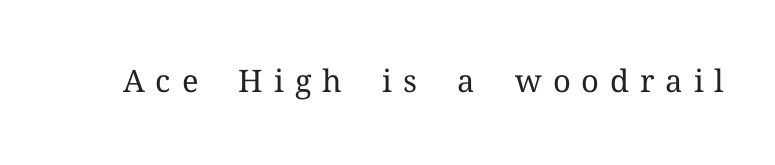
Q: Is the text bold? A: No.
Q: Is the text italic (slanted)? A: No, it is upright.
Q: Is the typeface a serif or a sans-serif typeface? A: Serif.
Q: Is the text underlined? A: No.
Q: Is the spacing between letters normal or unusually wide? A: Unusually wide.
Q: Width (condensed, normal, or wide)? A: Normal.
Q: Stroke contrast? A: Medium.
Q: x-height? A: Medium.
Q: Monospaced? A: No.
